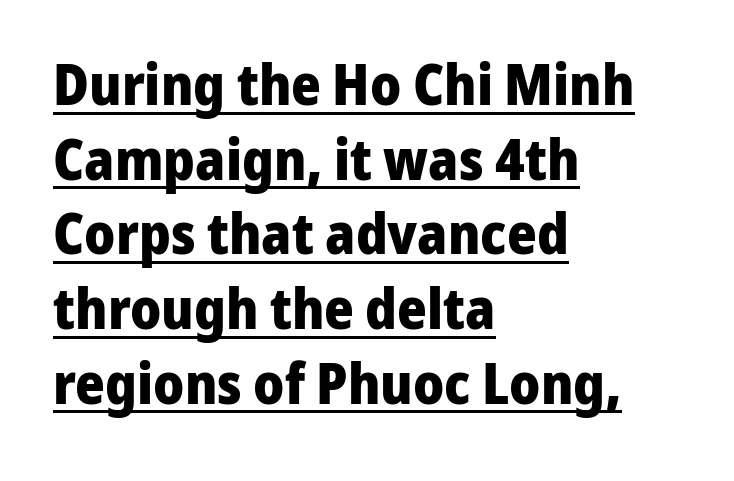
The image shows 57 px heavy sans-serif type, upright; set left-aligned, normal line spacing (1.31x), normal letter spacing, underlined; low stroke contrast and a medium x-height.
